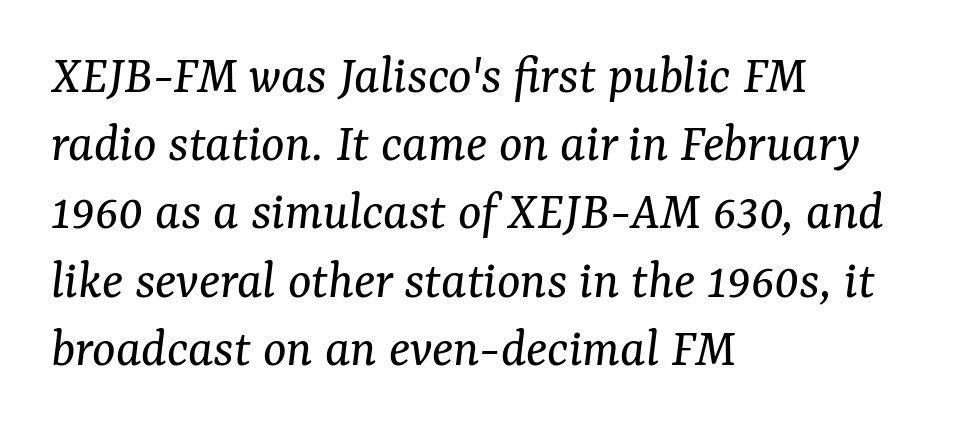
The image shows 55 px regular-weight serif type, italic (leaning right); set left-aligned, line spacing 1.24x, normal letter spacing, not underlined; medium stroke contrast and a medium x-height.
